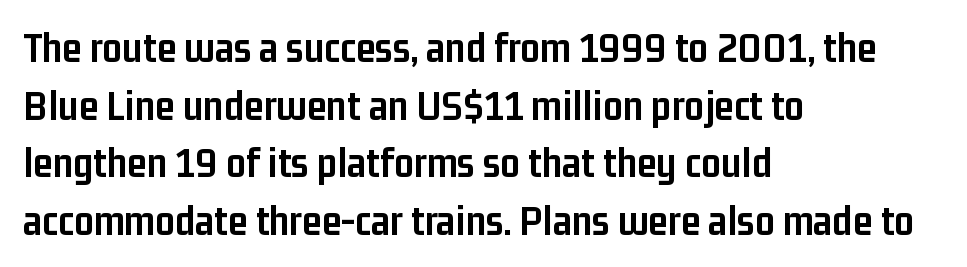
{"serif": "no", "italic": "no", "bold": "yes", "weight": "semibold", "width": "condensed", "stroke_contrast": "low", "x_height": "medium", "monospaced": "no", "underline": "no", "align": "left", "line_spacing": "normal", "line_spacing_ratio": 1.31, "letter_spacing": "normal", "letter_spacing_em": 0.0, "glyph_px": 44}
